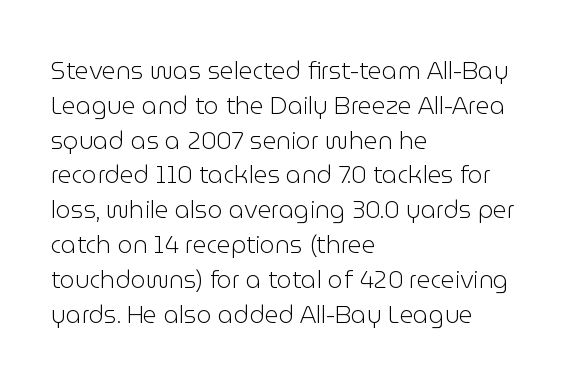
The image shows 24 px text type, upright; set left-aligned, normal line spacing (1.45x), normal letter spacing, not underlined.
